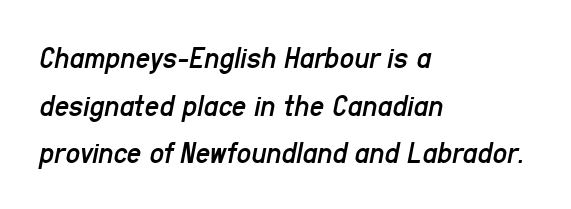
Q: Is the text bold? A: No.
Q: Is the text italic (slanted)? A: Yes, it leans right by about 11 degrees.
Q: Is the text underlined? A: No.
Q: How is the paragraph aligned? A: Left-aligned.
Q: Is the spacing between letters normal or unusually wide? A: Normal.
Q: Is the spacing between lines tight, normal or loose? A: Normal.
Q: Width (condensed, normal, or wide)? A: Condensed.
Q: Stroke contrast? A: Low.
Q: x-height? A: Medium.
Q: Monospaced? A: No.
